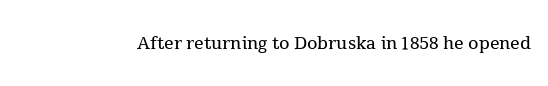
The image shows 24 px text type, upright; set normal letter spacing, not underlined.
